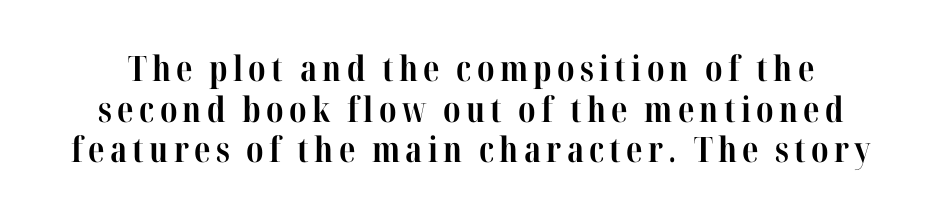
The image shows 35 px bold, condensed serif type, upright; set line spacing 1.16x, not underlined; high stroke contrast and a medium x-height.
